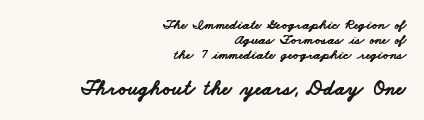
The image shows 21 px bold type; set right-aligned, tight line spacing (1.07x), normal letter spacing, not underlined; the second (bottom) block is 1.5x larger.
